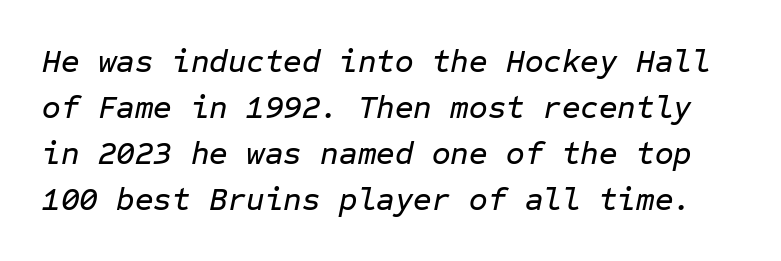
Do the characters align in a grid? Yes, the font is monospaced. Is the type slanted? Yes — the strokes lean at a clear angle. Line spacing here is normal. The string is rendered with underlining switched off. Does extra space separate the letters? No, they use regular spacing.
